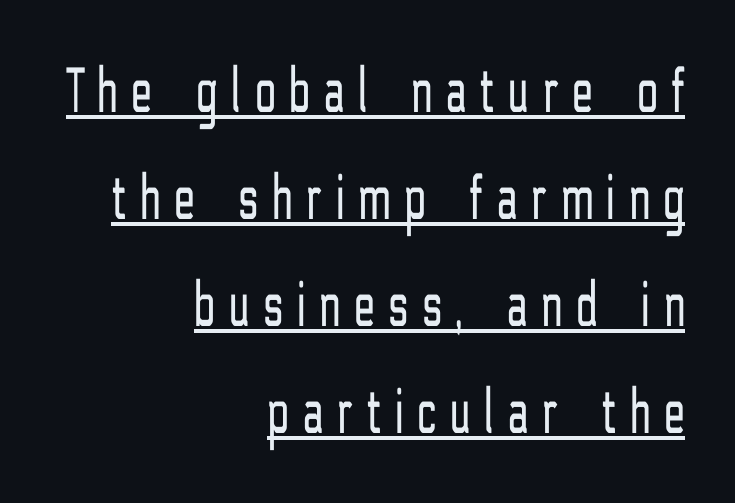
The image shows 66 px light, condensed sans-serif type, upright; set right-aligned, normal line spacing (1.62x), unusually wide letter spacing (+0.22 em), underlined; low stroke contrast and a medium x-height.
